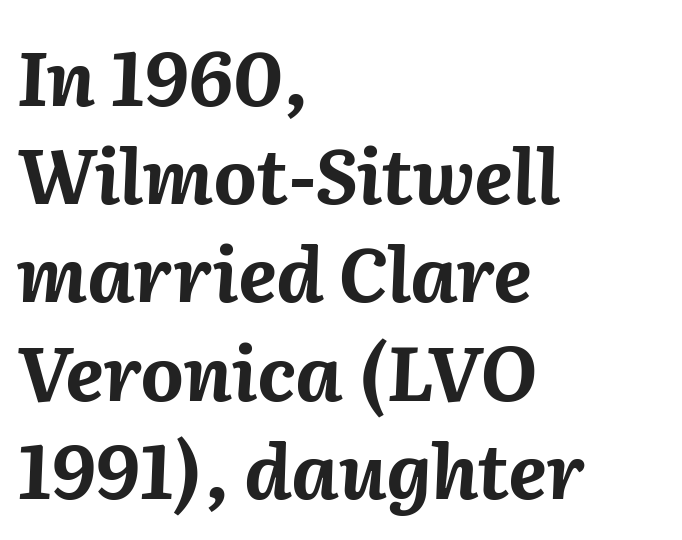
{"italic": "yes", "lean": "right", "slant_degrees": 2, "bold": "yes", "weight": "bold", "width": "normal", "stroke_contrast": "medium", "x_height": "medium", "monospaced": "no", "underline": "no", "align": "left", "line_spacing": "normal", "line_spacing_ratio": 1.31, "letter_spacing": "normal", "letter_spacing_em": 0.0, "glyph_px": 75}
